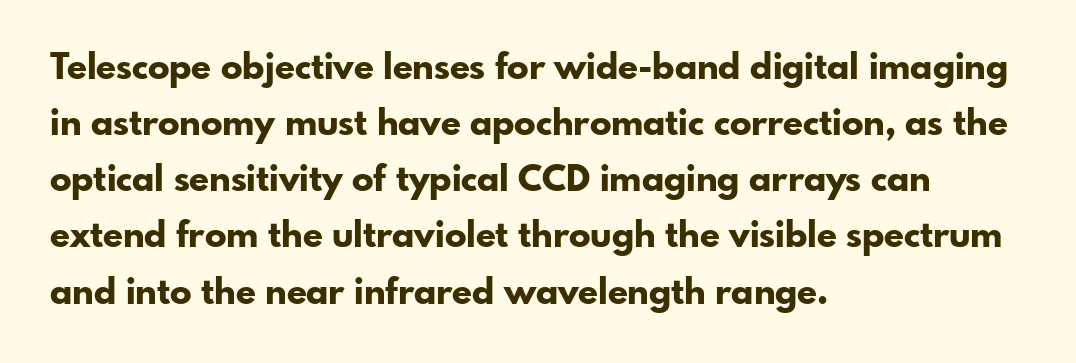
Q: Is the text bold? A: Yes.
Q: Is the text italic (slanted)? A: No, it is upright.
Q: Is the typeface a serif or a sans-serif typeface? A: Sans-serif.
Q: Is the text underlined? A: No.
Q: How is the paragraph aligned? A: Left-aligned.
Q: Is the spacing between letters normal or unusually wide? A: Normal.
Q: Is the spacing between lines tight, normal or loose? A: Normal.
Q: Width (condensed, normal, or wide)? A: Normal.
Q: Stroke contrast? A: Low.
Q: x-height? A: Small.
Q: Monospaced? A: No.
